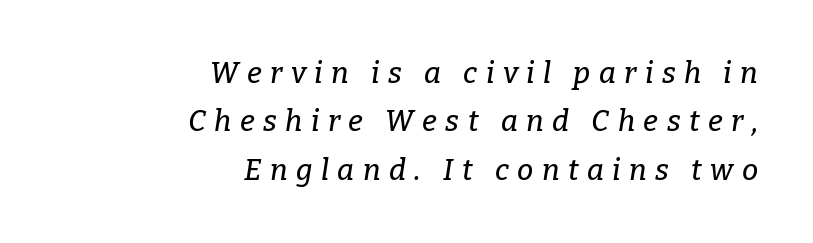
{"serif": "yes", "italic": "yes", "lean": "right", "slant_degrees": 9, "width": "normal", "stroke_contrast": "low", "x_height": "medium", "monospaced": "no", "underline": "no", "align": "right", "line_spacing": "normal", "line_spacing_ratio": 1.67, "letter_spacing": "wide", "letter_spacing_em": 0.29, "glyph_px": 29}
